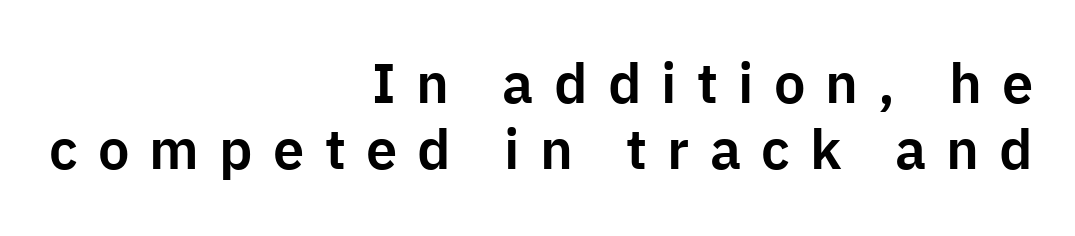
Character widths vary here, with narrow letters taking less room than wide ones. Substantial extra tracking has been applied to these lines. Decoration check: the copy has no underline. The rendering shows plain stroke endings on the letterforms — a sans-serif design.
